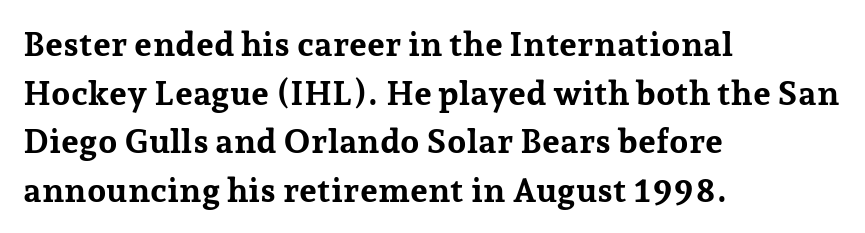
{"serif": "yes", "italic": "no", "bold": "yes", "weight": "bold", "width": "normal", "stroke_contrast": "low", "x_height": "medium", "monospaced": "no", "underline": "no", "align": "left", "line_spacing": "normal", "line_spacing_ratio": 1.43, "letter_spacing": "normal", "letter_spacing_em": 0.0, "glyph_px": 34}
